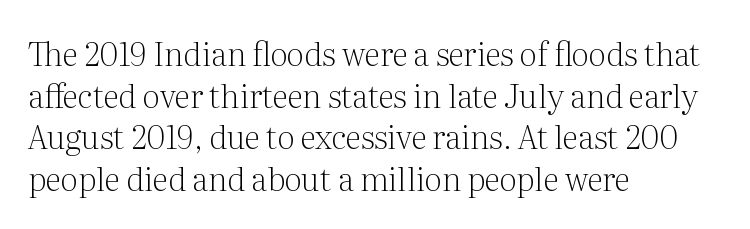
{"serif": "yes", "italic": "no", "bold": "no", "weight": "light", "width": "normal", "stroke_contrast": "medium", "x_height": "medium", "monospaced": "no", "underline": "no", "align": "left", "line_spacing": "normal", "line_spacing_ratio": 1.3, "letter_spacing": "normal", "letter_spacing_em": 0.0, "glyph_px": 32}
